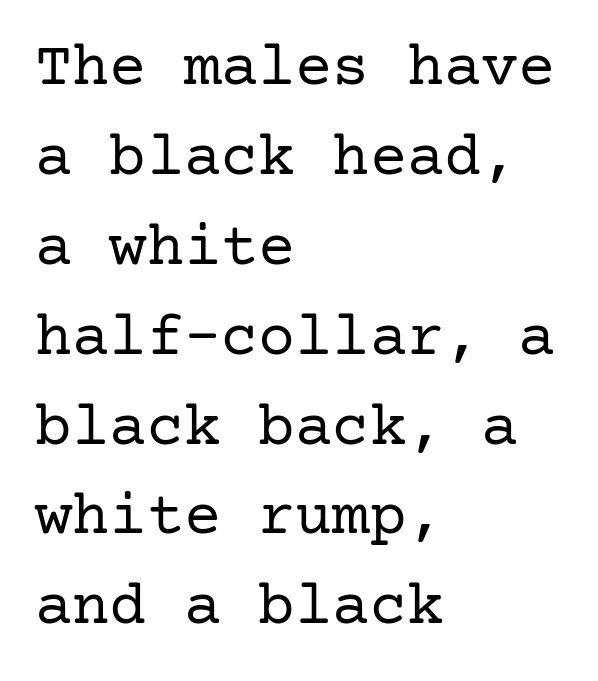
Q: Is the text bold? A: No.
Q: Is the text italic (slanted)? A: No, it is upright.
Q: Is the typeface a serif or a sans-serif typeface? A: Serif.
Q: Is the text underlined? A: No.
Q: How is the paragraph aligned? A: Left-aligned.
Q: Is the spacing between letters normal or unusually wide? A: Normal.
Q: Is the spacing between lines tight, normal or loose? A: Normal.
Q: Width (condensed, normal, or wide)? A: Normal.
Q: Stroke contrast? A: Low.
Q: x-height? A: Medium.
